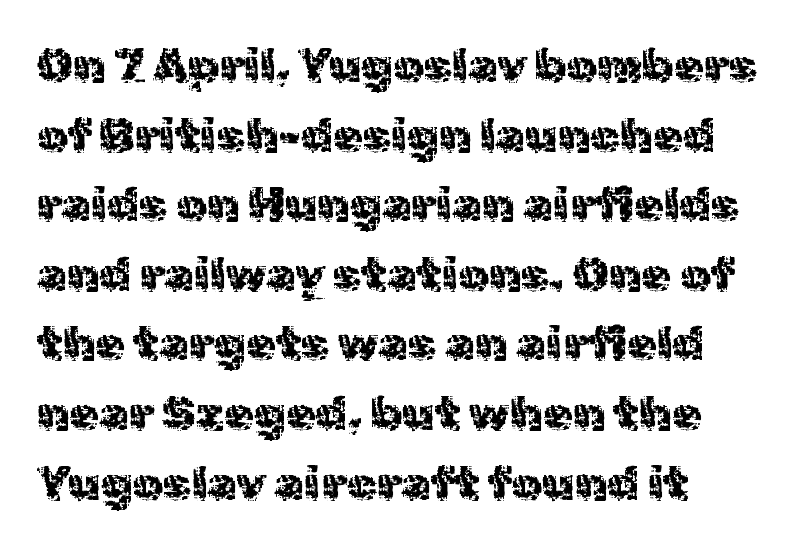
{"serif": "no", "italic": "no", "bold": "no", "weight": "regular", "width": "normal", "x_height": "medium", "monospaced": "no", "underline": "no", "align": "left", "line_spacing": "normal", "line_spacing_ratio": 1.45, "letter_spacing": "normal", "letter_spacing_em": 0.0, "glyph_px": 48}
